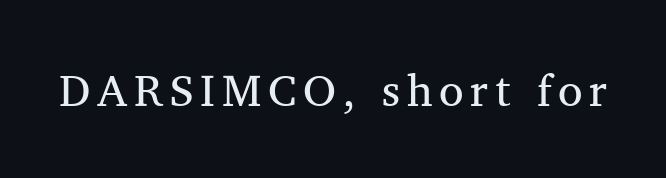
Q: Is the text bold? A: No.
Q: Is the text italic (slanted)? A: No, it is upright.
Q: Is the typeface a serif or a sans-serif typeface? A: Serif.
Q: Is the text underlined? A: No.
Q: Width (condensed, normal, or wide)? A: Normal.
Q: Stroke contrast? A: Medium.
Q: x-height? A: Medium.
Q: Monospaced? A: No.
